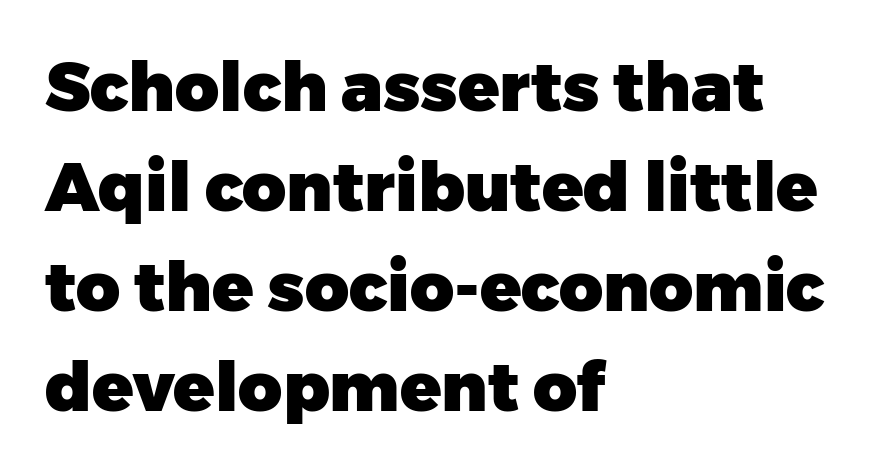
What stands out about the letter spacing? Nothing — it is the standard amount. The rendering anchors every line to the left-hand side. Thick stems and heavy bowls — unmistakably bold. If you measured baseline to baseline, you'd find a middling distance.
